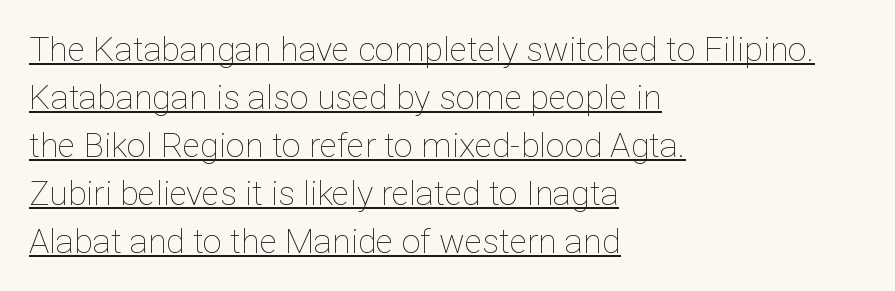
Q: Is the text bold? A: No.
Q: Is the text italic (slanted)? A: No, it is upright.
Q: Is the text underlined? A: Yes.
Q: How is the paragraph aligned? A: Left-aligned.
Q: Is the spacing between letters normal or unusually wide? A: Normal.
Q: Is the spacing between lines tight, normal or loose? A: Normal.
Q: Width (condensed, normal, or wide)? A: Normal.
Q: Stroke contrast? A: Low.
Q: x-height? A: Medium.
Q: Monospaced? A: No.
